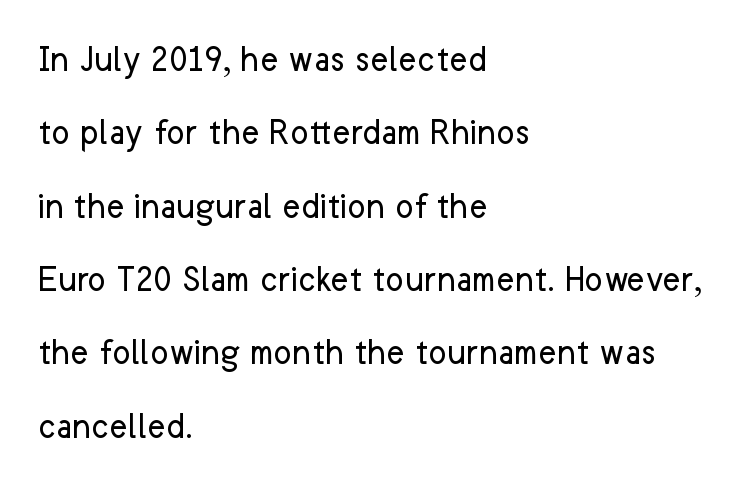
The image shows 39 px regular-weight sans-serif type, upright; set left-aligned, line spacing 1.88x, normal letter spacing, not underlined; low stroke contrast and a medium x-height.
